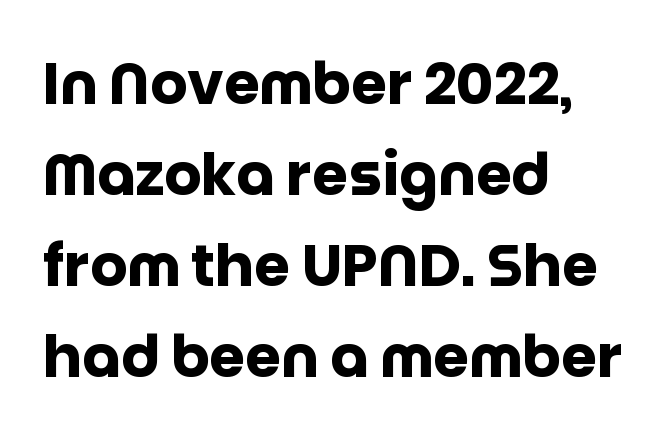
{"serif": "no", "italic": "no", "bold": "yes", "weight": "heavy", "width": "normal", "stroke_contrast": "low", "x_height": "large", "monospaced": "no", "underline": "no", "align": "left", "line_spacing": "normal", "line_spacing_ratio": 1.57, "letter_spacing": "normal", "letter_spacing_em": 0.0, "glyph_px": 58}
